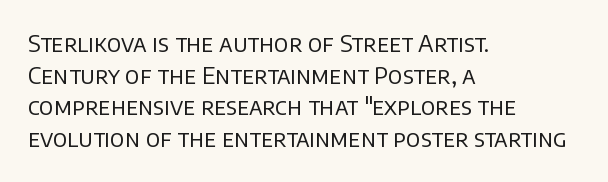
{"italic": "no", "bold": "no", "underline": "no", "align": "left", "line_spacing": "normal", "line_spacing_ratio": 1.38, "letter_spacing": "normal", "letter_spacing_em": 0.0, "glyph_px": 23}
